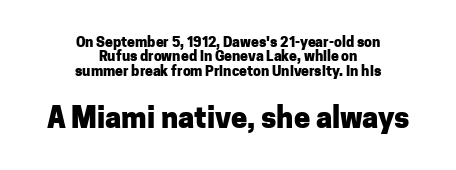
Q: Is the text bold? A: Yes.
Q: Is the text italic (slanted)? A: No, it is upright.
Q: Is the typeface a serif or a sans-serif typeface? A: Sans-serif.
Q: Is the text underlined? A: No.
Q: How is the paragraph aligned? A: Centered.
Q: Is the spacing between letters normal or unusually wide? A: Normal.
Q: Is the spacing between lines tight, normal or loose? A: Tight.
Q: Which block of text is set in a larger size, the first (top) or the second (bottom)? A: The second (bottom) one.
Q: Width (condensed, normal, or wide)? A: Normal.
Q: Stroke contrast? A: Low.
Q: x-height? A: Medium.
Q: Monospaced? A: No.
